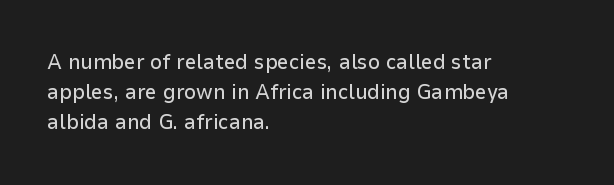
The lines sit at an ordinary, default distance from one another. In terms of posture, this sample is upright. What stands out about the letter spacing? Nothing — it is the standard amount. Leftover space on each line is placed entirely after the last word. Check the space under the baseline: it is left empty.
